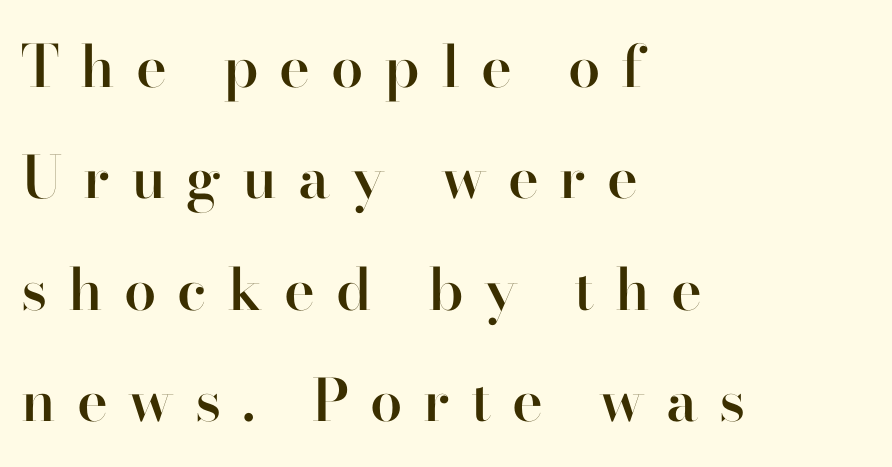
The image shows 58 px semibold serif type, upright; set left-aligned, loose line spacing (1.92x), unusually wide letter spacing (+0.36 em), not underlined; high stroke contrast and a small x-height.
